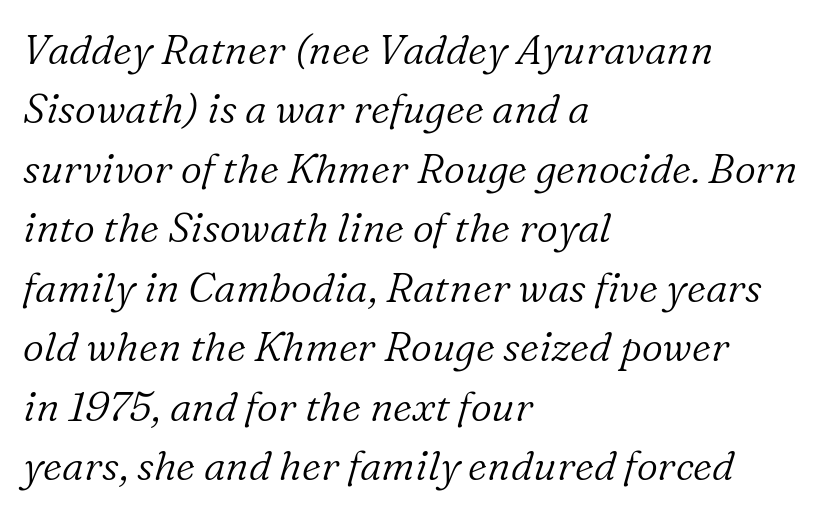
Casual observation: everything's shoved over to the left. Heaviness? Minimal to ordinary, like unemphasized prose. The face used here is seriffed, in the tradition of book romans. Looking at the ascenders, they clearly lean. The letters advance in unequal steps, a hallmark of proportional type. Decoration check: the copy has no underline.
